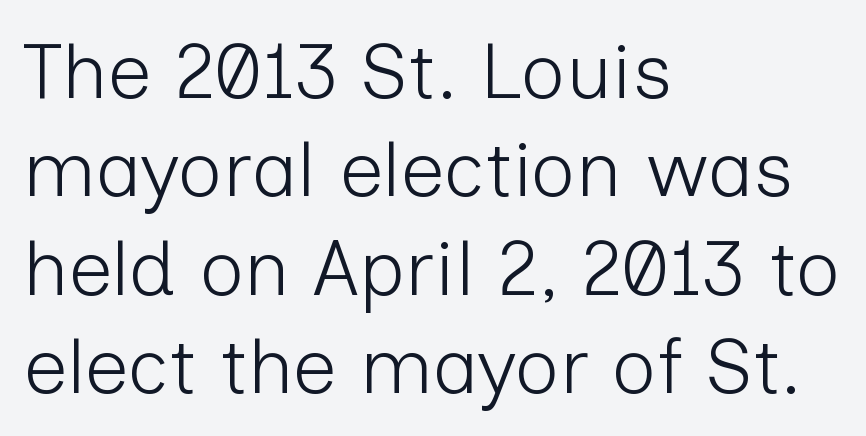
{"serif": "no", "italic": "no", "bold": "no", "weight": "light", "width": "normal", "stroke_contrast": "low", "x_height": "medium", "monospaced": "no", "underline": "no", "align": "left", "line_spacing": "normal", "line_spacing_ratio": 1.26, "letter_spacing": "normal", "letter_spacing_em": 0.0, "glyph_px": 78}
